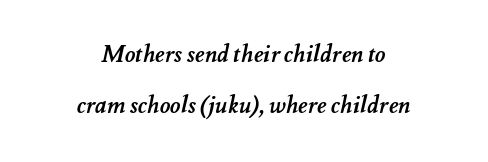
The image shows 23 px bold type; set centered, loose line spacing (2.22x), normal letter spacing, not underlined.
